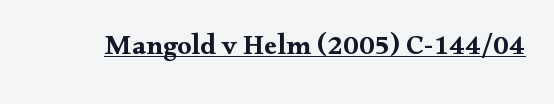
The image shows 28 px bold, wide serif type, upright; set normal letter spacing, underlined; medium stroke contrast and a small x-height.
